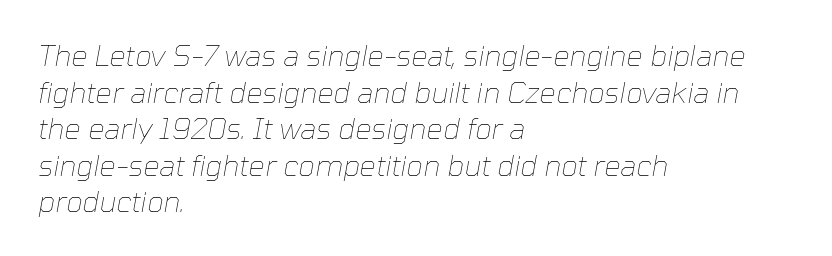
Q: Is the text bold? A: No.
Q: Is the text italic (slanted)? A: Yes, it leans right by about 10 degrees.
Q: Is the text underlined? A: No.
Q: How is the paragraph aligned? A: Left-aligned.
Q: Is the spacing between letters normal or unusually wide? A: Normal.
Q: Is the spacing between lines tight, normal or loose? A: Normal.
Q: Width (condensed, normal, or wide)? A: Normal.
Q: Stroke contrast? A: Low.
Q: x-height? A: Medium.
Q: Monospaced? A: No.
